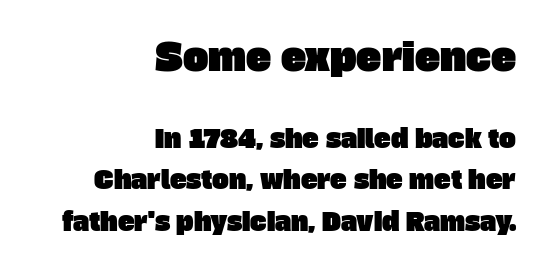
Vertical spacing — default. The gap between lines stays unmarked. Leftover space on each line is placed entirely before the opening word. There is no visible air inserted between adjacent glyphs. The rendering uses natural spacing where letterforms have individual widths. I'd call this a sans setting — the letters go barefoot.
